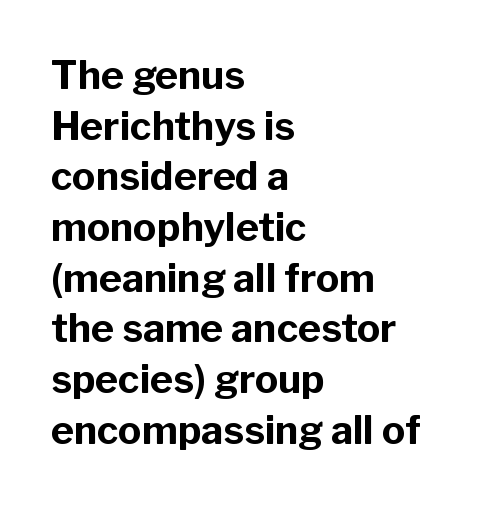
Q: Is the text bold? A: Yes.
Q: Is the text italic (slanted)? A: No, it is upright.
Q: Is the typeface a serif or a sans-serif typeface? A: Sans-serif.
Q: Is the text underlined? A: No.
Q: How is the paragraph aligned? A: Left-aligned.
Q: Is the spacing between letters normal or unusually wide? A: Normal.
Q: Is the spacing between lines tight, normal or loose? A: Normal.
Q: Width (condensed, normal, or wide)? A: Normal.
Q: Stroke contrast? A: Low.
Q: x-height? A: Medium.
Q: Monospaced? A: No.
